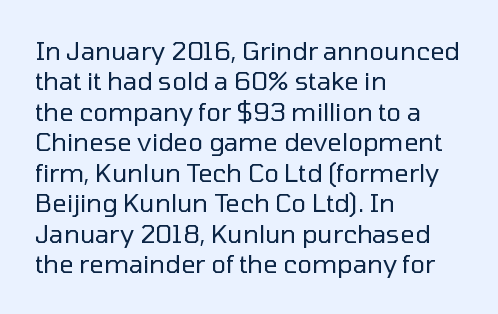
{"italic": "no", "bold": "no", "underline": "no", "align": "left", "line_spacing_ratio": 1.22, "letter_spacing": "normal", "letter_spacing_em": 0.0, "glyph_px": 25}
